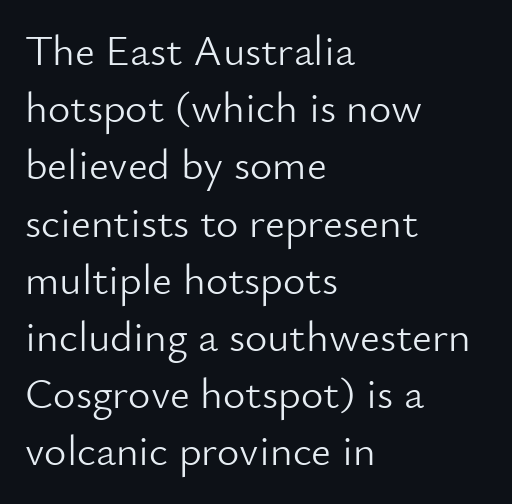
{"serif": "no", "italic": "no", "bold": "no", "weight": "light", "width": "normal", "stroke_contrast": "low", "x_height": "small", "monospaced": "no", "underline": "no", "align": "left", "line_spacing": "normal", "line_spacing_ratio": 1.33, "letter_spacing": "normal", "letter_spacing_em": 0.0, "glyph_px": 43}
